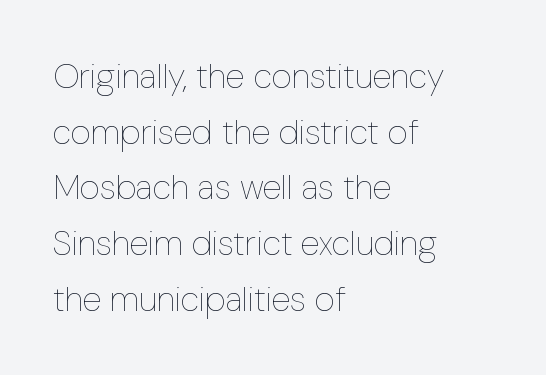
Q: Is the text bold? A: No.
Q: Is the text italic (slanted)? A: No, it is upright.
Q: Is the text underlined? A: No.
Q: How is the paragraph aligned? A: Left-aligned.
Q: Is the spacing between letters normal or unusually wide? A: Normal.
Q: Is the spacing between lines tight, normal or loose? A: Normal.
Q: Width (condensed, normal, or wide)? A: Condensed.
Q: Stroke contrast? A: Low.
Q: x-height? A: Medium.
Q: Monospaced? A: No.
